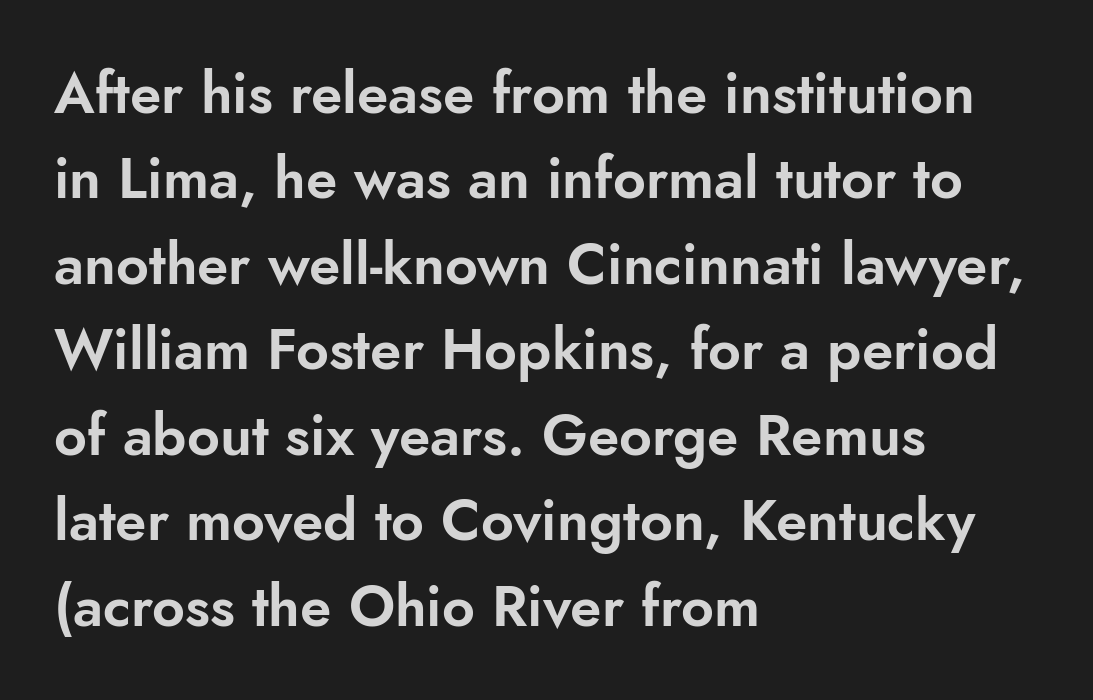
The image shows 57 px sans-serif type, upright; set left-aligned, normal line spacing (1.5x), normal letter spacing, not underlined; low stroke contrast and a small x-height.
